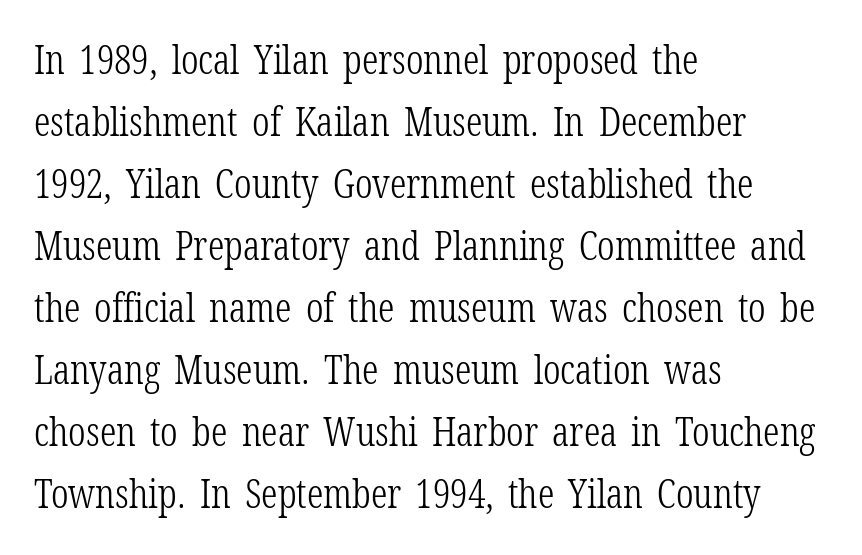
A roman cut, with each character standing at attention. No word sits above an underline. What kind of face is this? One with serifs. Honestly, the row spacing looks completely unremarkable. On a weight scale, this lands at 450 or below. Alignment: flush left.
